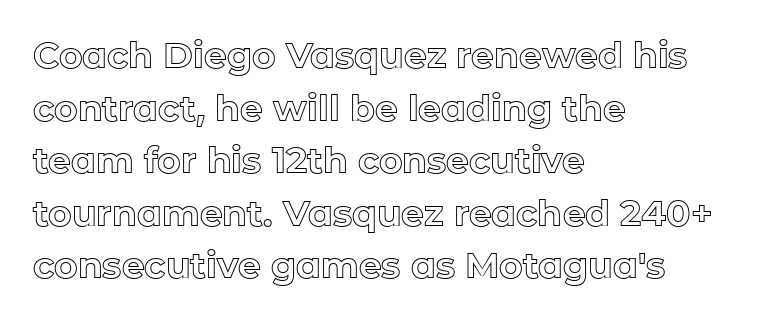
Q: Is the text italic (slanted)? A: No, it is upright.
Q: Is the text underlined? A: No.
Q: How is the paragraph aligned? A: Left-aligned.
Q: Is the spacing between letters normal or unusually wide? A: Normal.
Q: Is the spacing between lines tight, normal or loose? A: Normal.
Q: Width (condensed, normal, or wide)? A: Normal.
Q: x-height? A: Medium.
Q: Monospaced? A: No.
